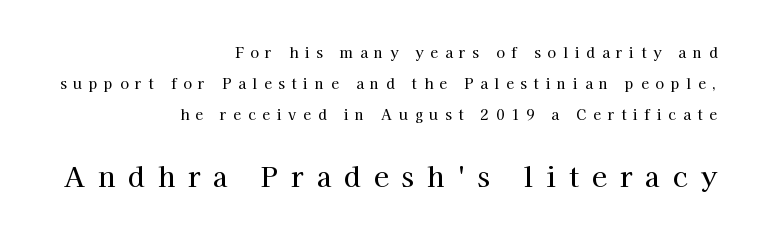
Q: Is the text italic (slanted)? A: No, it is upright.
Q: Is the text underlined? A: No.
Q: How is the paragraph aligned? A: Right-aligned.
Q: Is the spacing between letters normal or unusually wide? A: Unusually wide.
Q: Is the spacing between lines tight, normal or loose? A: Loose.
Q: Which block of text is set in a larger size, the first (top) or the second (bottom)? A: The second (bottom) one.
